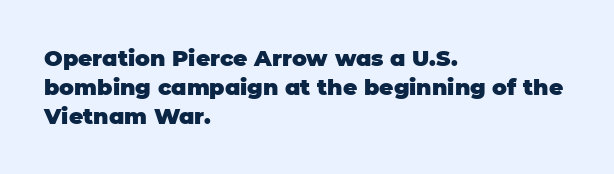
The image shows 22 px bold type, upright; set left-aligned, normal line spacing (1.31x), normal letter spacing, not underlined.
